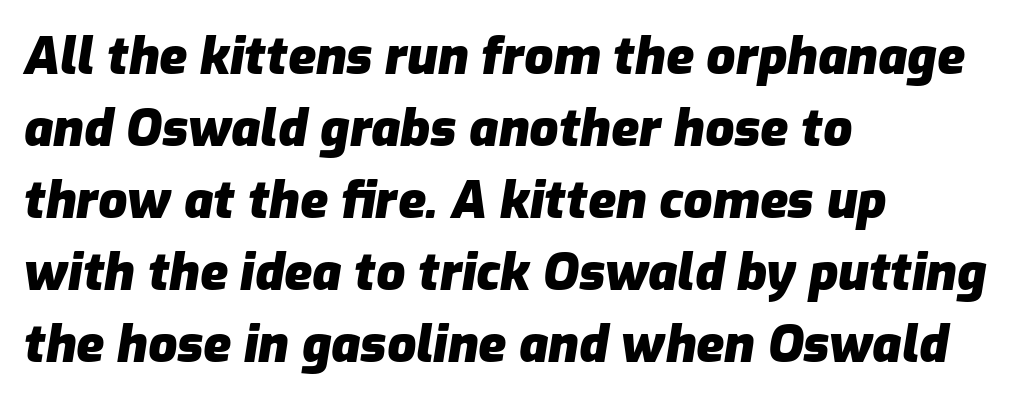
Q: Is the text bold? A: Yes.
Q: Is the text italic (slanted)? A: Yes, it leans right by about 9 degrees.
Q: Is the text underlined? A: No.
Q: How is the paragraph aligned? A: Left-aligned.
Q: Is the spacing between letters normal or unusually wide? A: Normal.
Q: Is the spacing between lines tight, normal or loose? A: Normal.
Q: Width (condensed, normal, or wide)? A: Normal.
Q: Stroke contrast? A: Low.
Q: x-height? A: Medium.
Q: Monospaced? A: No.
